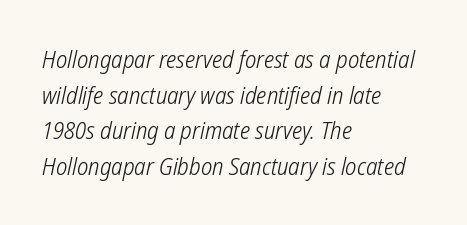
Q: Is the text bold? A: No.
Q: Is the text underlined? A: No.
Q: How is the paragraph aligned? A: Left-aligned.
Q: Is the spacing between letters normal or unusually wide? A: Normal.
Q: Is the spacing between lines tight, normal or loose? A: Normal.
